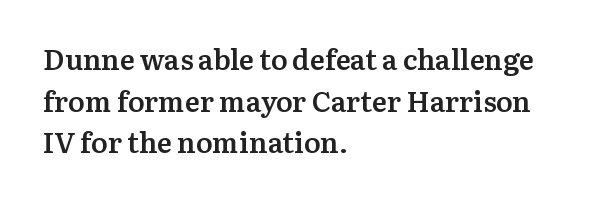
The image shows 28 px semibold serif type, upright; set left-aligned, normal line spacing (1.49x), normal letter spacing, not underlined; medium stroke contrast and a medium x-height.
